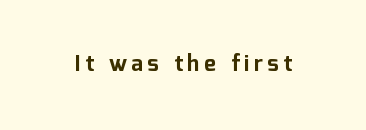
{"italic": "no", "bold": "yes", "underline": "no", "letter_spacing": "wide", "letter_spacing_em": 0.2, "glyph_px": 22}
